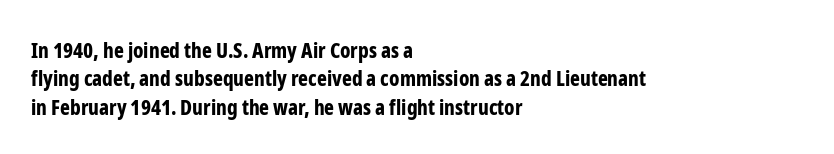
Q: Is the text bold? A: Yes.
Q: Is the text italic (slanted)? A: No, it is upright.
Q: Is the text underlined? A: No.
Q: How is the paragraph aligned? A: Left-aligned.
Q: Is the spacing between letters normal or unusually wide? A: Normal.
Q: Is the spacing between lines tight, normal or loose? A: Normal.
